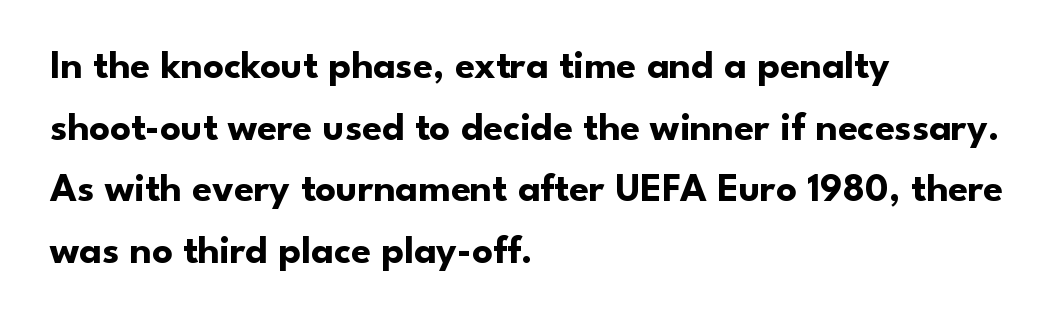
Q: Is the text bold? A: Yes.
Q: Is the text italic (slanted)? A: No, it is upright.
Q: Is the typeface a serif or a sans-serif typeface? A: Sans-serif.
Q: Is the text underlined? A: No.
Q: How is the paragraph aligned? A: Left-aligned.
Q: Is the spacing between letters normal or unusually wide? A: Normal.
Q: Is the spacing between lines tight, normal or loose? A: Normal.
Q: Width (condensed, normal, or wide)? A: Normal.
Q: Stroke contrast? A: Low.
Q: x-height? A: Small.
Q: Monospaced? A: No.
